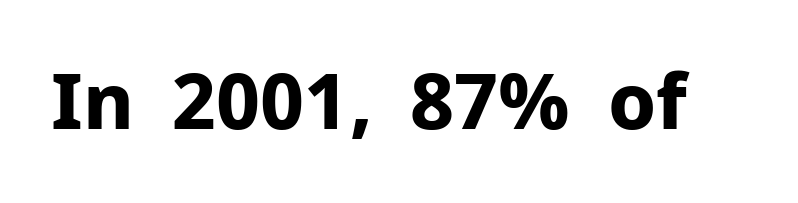
{"serif": "no", "italic": "no", "bold": "yes", "weight": "bold", "width": "normal", "stroke_contrast": "low", "x_height": "medium", "monospaced": "no", "underline": "no", "letter_spacing": "normal", "letter_spacing_em": 0.0, "glyph_px": 77}
